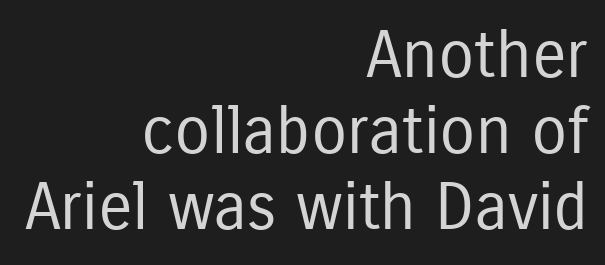
Nope, not italic — everything's standing straight. Tracking here is standard; glyphs follow each other at the usual distance. Character widths vary here, with narrow letters taking less room than wide ones. Type without underlining. The lines are quadded right.
